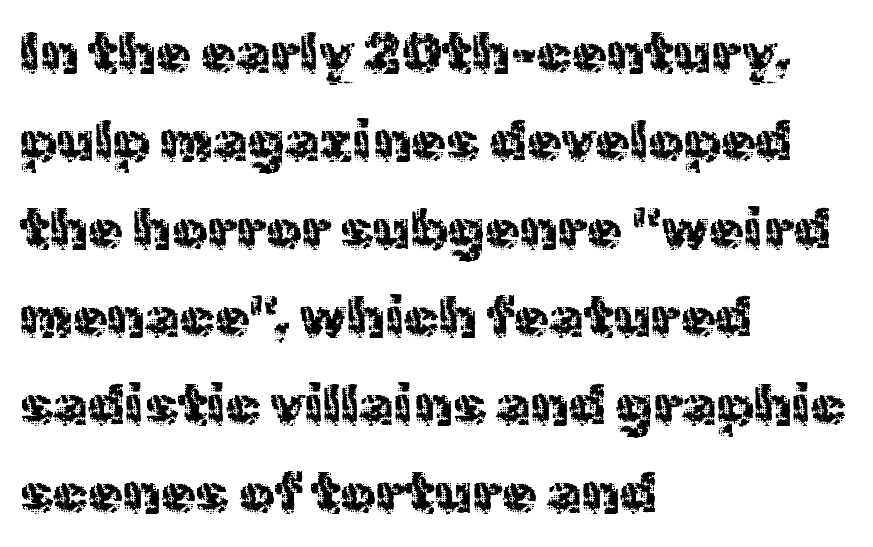
Q: Is the text bold? A: No.
Q: Is the text italic (slanted)? A: No, it is upright.
Q: Is the typeface a serif or a sans-serif typeface? A: Sans-serif.
Q: Is the text underlined? A: No.
Q: How is the paragraph aligned? A: Left-aligned.
Q: Is the spacing between letters normal or unusually wide? A: Normal.
Q: Is the spacing between lines tight, normal or loose? A: Normal.
Q: Width (condensed, normal, or wide)? A: Normal.
Q: x-height? A: Medium.
Q: Monospaced? A: No.
